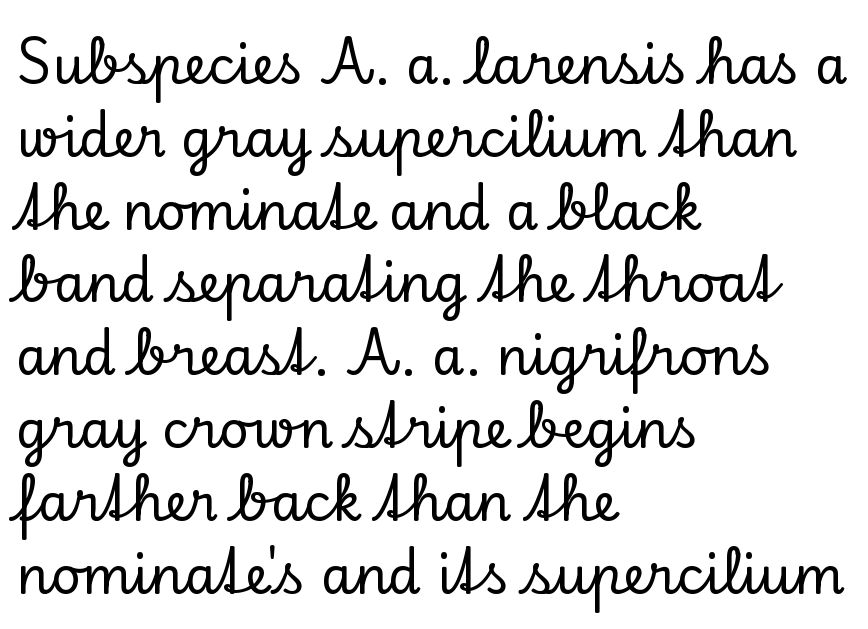
{"italic": "no", "width": "normal", "stroke_contrast": "low", "x_height": "small", "monospaced": "no", "underline": "no", "align": "left", "line_spacing": "normal", "line_spacing_ratio": 1.4, "letter_spacing": "normal", "letter_spacing_em": 0.0, "glyph_px": 52}
